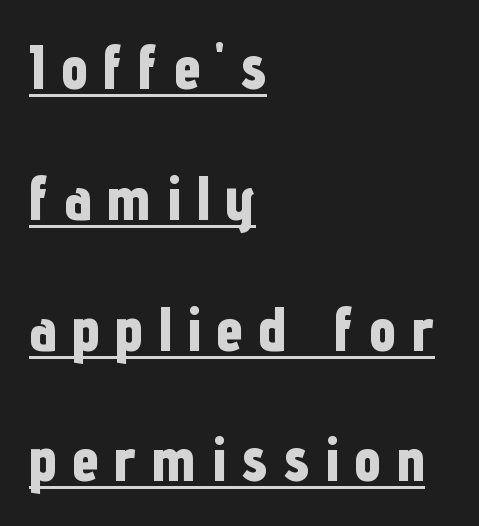
Q: Is the text bold? A: Yes.
Q: Is the text italic (slanted)? A: No, it is upright.
Q: Is the typeface a serif or a sans-serif typeface? A: Sans-serif.
Q: Is the text underlined? A: Yes.
Q: How is the paragraph aligned? A: Left-aligned.
Q: Is the spacing between letters normal or unusually wide? A: Unusually wide.
Q: Is the spacing between lines tight, normal or loose? A: Loose.
Q: Width (condensed, normal, or wide)? A: Condensed.
Q: Stroke contrast? A: Low.
Q: x-height? A: Medium.
Q: Monospaced? A: No.
